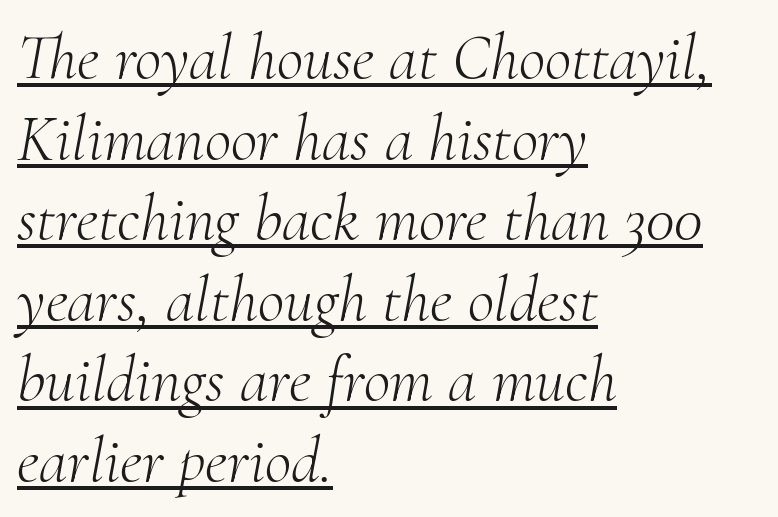
The image shows 65 px light serif type, italic (leaning right); set left-aligned, line spacing 1.24x, normal letter spacing, underlined; medium stroke contrast and a small x-height.
